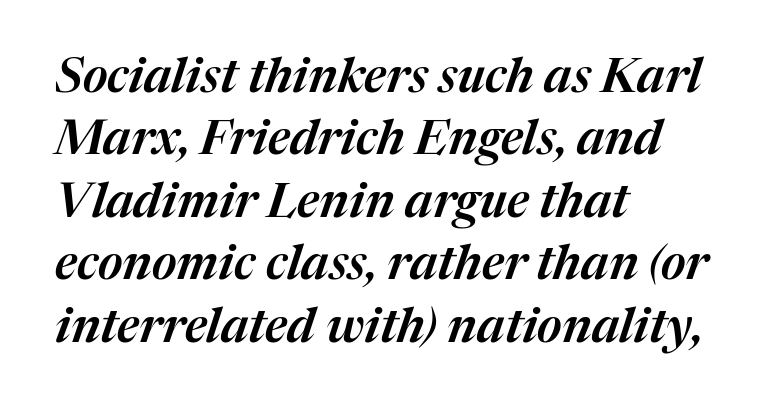
{"italic": "yes", "lean": "right", "slant_degrees": 17, "width": "normal", "stroke_contrast": "medium", "x_height": "medium", "monospaced": "no", "underline": "no", "align": "left", "line_spacing": "normal", "line_spacing_ratio": 1.3, "letter_spacing": "normal", "letter_spacing_em": 0.0, "glyph_px": 48}
